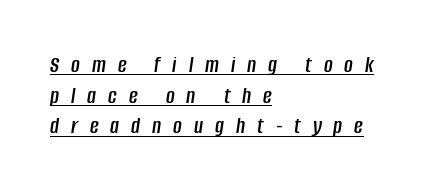
The image shows 24 px text type, italic (leaning right); set left-aligned, normal line spacing (1.28x), unusually wide letter spacing (+0.5 em), underlined.
